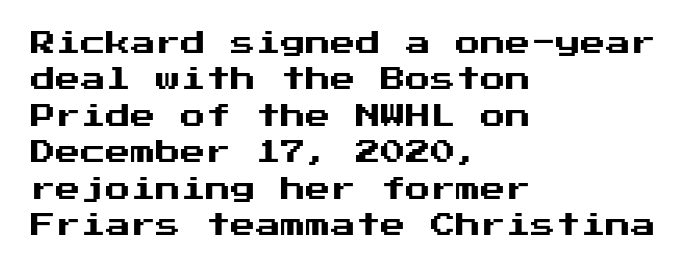
Plain, unruled lines of type. The type is set solid horizontally, with unmodified tracking. Tall strokes in this sample are plumb rather than angled. Regarding leading, the lines here are spaced in the standard way.
